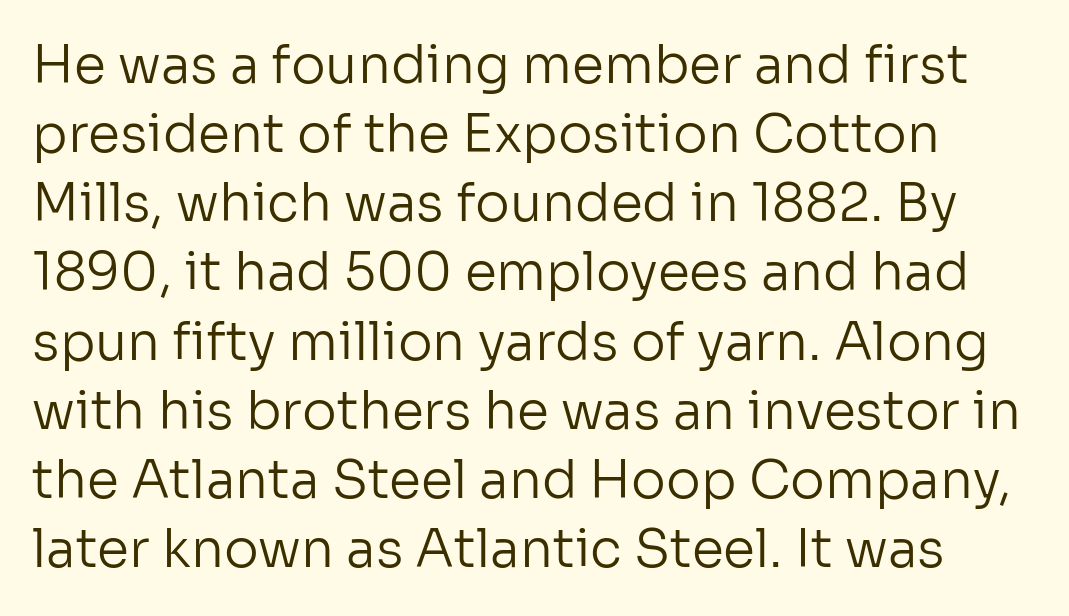
Regarding serifs, this sample does without them. Proportional: the letters do not fall into vertical columns. The designer left line spacing at the default. This is the regular roman posture of the typeface. The passage shown is not bold in any degree.
